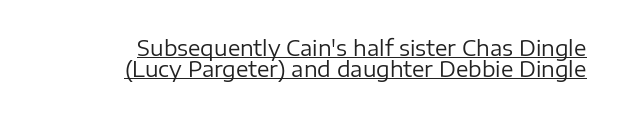
Q: Is the text bold? A: No.
Q: Is the text italic (slanted)? A: No, it is upright.
Q: Is the text underlined? A: Yes.
Q: How is the paragraph aligned? A: Right-aligned.
Q: Is the spacing between letters normal or unusually wide? A: Normal.
Q: Is the spacing between lines tight, normal or loose? A: Tight.
